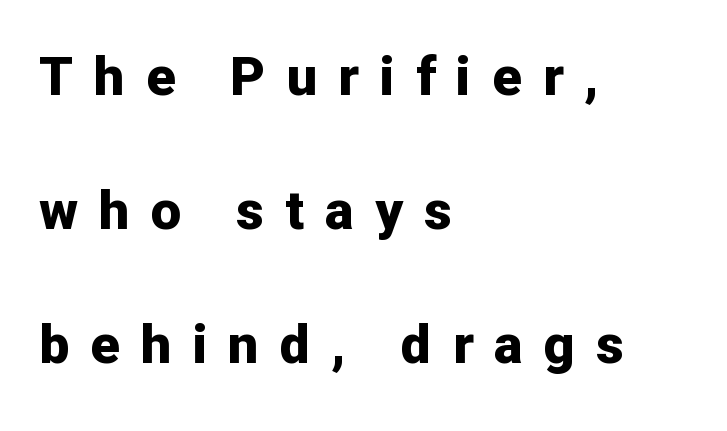
Are there feet on the stems? There aren't — it's a sans. Heavy, bold letterforms. Whoever set this chose breathing room over compactness in the vertical rhythm. Each letter keeps its own natural width here, so spacing adapts to shape. This is the regular roman posture of the typeface. Beneath every word, the page is bare.
